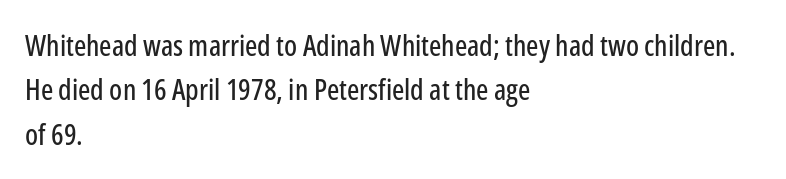
Q: Is the text italic (slanted)? A: No, it is upright.
Q: Is the typeface a serif or a sans-serif typeface? A: Sans-serif.
Q: Is the text underlined? A: No.
Q: How is the paragraph aligned? A: Left-aligned.
Q: Is the spacing between letters normal or unusually wide? A: Normal.
Q: Is the spacing between lines tight, normal or loose? A: Normal.
Q: Width (condensed, normal, or wide)? A: Condensed.
Q: Stroke contrast? A: Low.
Q: x-height? A: Medium.
Q: Monospaced? A: No.
